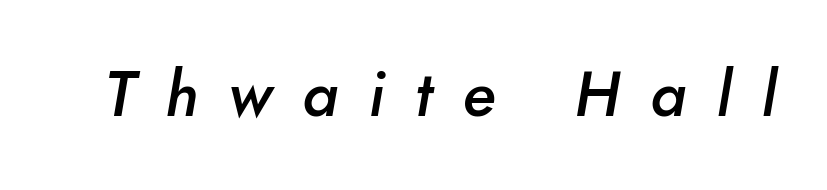
Q: Is the text bold? A: Semi-bold.
Q: Is the text italic (slanted)? A: Yes, it leans right by about 10 degrees.
Q: Is the text underlined? A: No.
Q: Is the spacing between letters normal or unusually wide? A: Unusually wide.
Q: Width (condensed, normal, or wide)? A: Normal.
Q: Stroke contrast? A: Low.
Q: x-height? A: Small.
Q: Monospaced? A: No.
